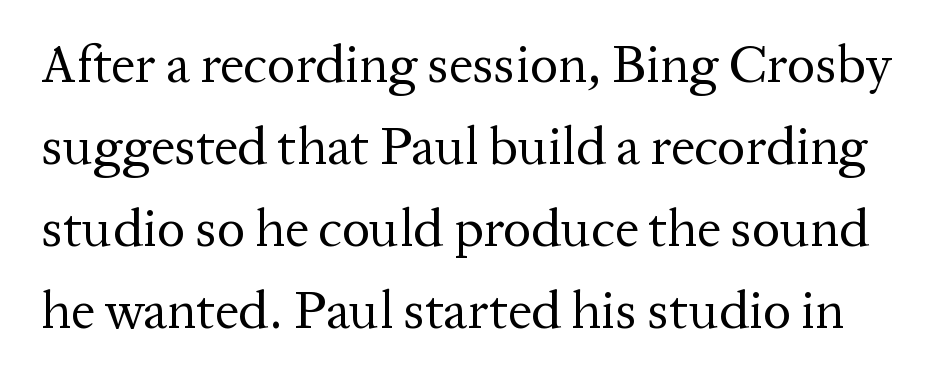
The image shows 53 px regular-weight serif type, upright; set normal line spacing (1.55x), normal letter spacing, not underlined; medium stroke contrast and a medium x-height.
